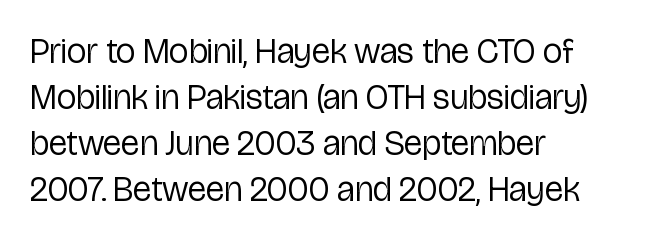
{"serif": "no", "italic": "no", "bold": "no", "weight": "regular", "width": "condensed", "stroke_contrast": "low", "x_height": "medium", "monospaced": "no", "underline": "no", "align": "left", "line_spacing": "normal", "line_spacing_ratio": 1.31, "letter_spacing": "normal", "letter_spacing_em": 0.0, "glyph_px": 35}
